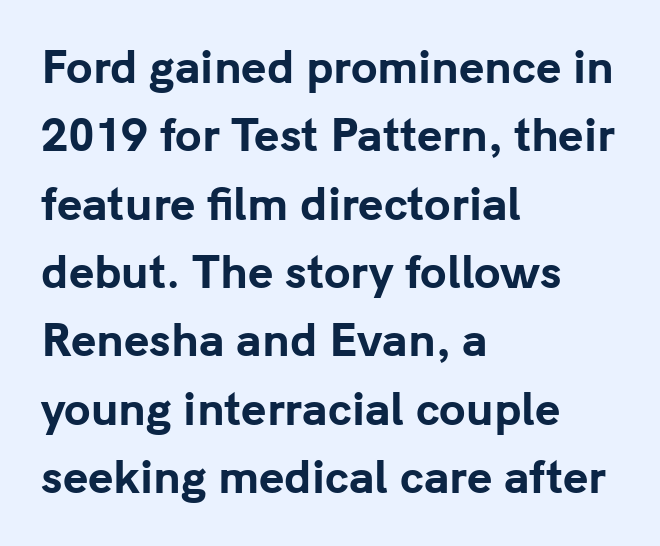
Q: Is the text bold? A: Yes.
Q: Is the text italic (slanted)? A: No, it is upright.
Q: Is the typeface a serif or a sans-serif typeface? A: Sans-serif.
Q: Is the text underlined? A: No.
Q: How is the paragraph aligned? A: Left-aligned.
Q: Is the spacing between letters normal or unusually wide? A: Normal.
Q: Is the spacing between lines tight, normal or loose? A: Normal.
Q: Width (condensed, normal, or wide)? A: Normal.
Q: Stroke contrast? A: Low.
Q: x-height? A: Medium.
Q: Monospaced? A: No.
